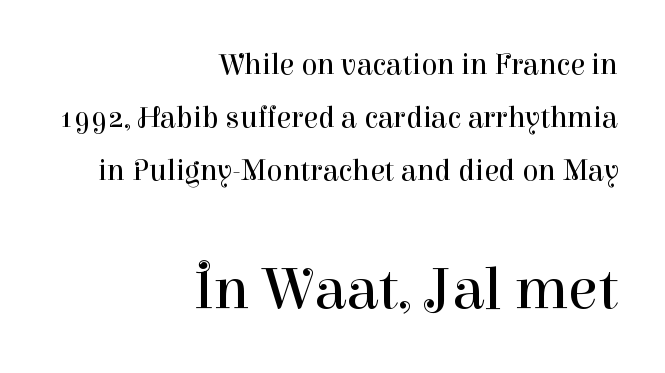
The image shows 61 px regular-weight serif type, upright; set right-aligned, line spacing 1.76x, normal letter spacing, not underlined; the second (bottom) block is 2.03x larger; high stroke contrast and a medium x-height.
